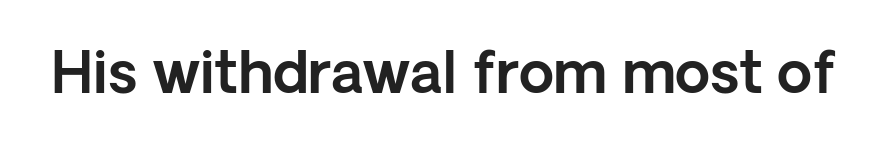
{"serif": "no", "italic": "no", "width": "normal", "x_height": "medium", "monospaced": "no", "underline": "no", "letter_spacing": "normal", "letter_spacing_em": 0.0, "glyph_px": 57}
